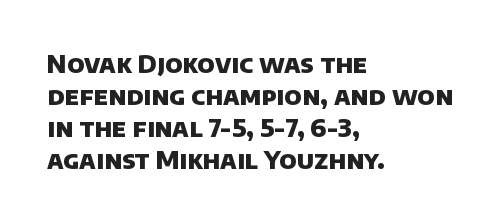
The image shows 25 px bold type; set left-aligned, normal line spacing (1.28x), normal letter spacing, not underlined.
